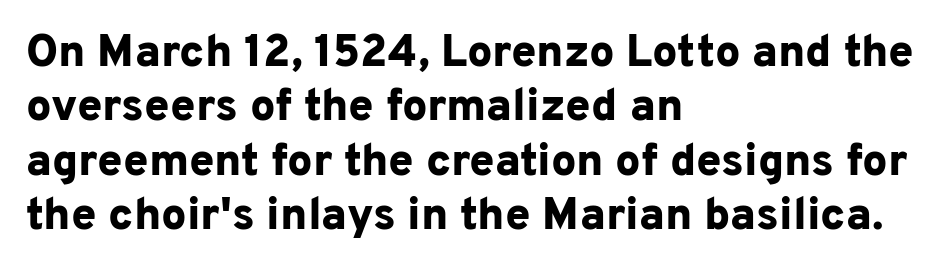
The passage is arranged the way most books set body copy — flush left. The passage shown is typed in a proportional face where columns would drift. I'd call this a sans setting — the letters go barefoot. The lettering stays uniformly vertical, giving the passage a roman look.
